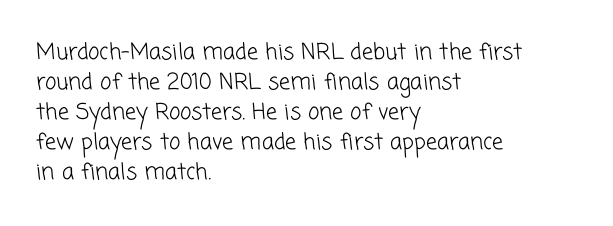
Observe the ordinary spacing: letters are neighbours, not strangers. Reading down the block, your eye returns to a fixed left position each line. Summary of weight: not heavy and not bold. Clear beneath every line of the passage. A normal amount of white space separates one row of letters from the next.
